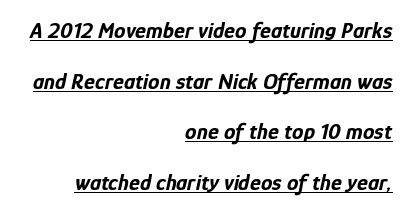
{"italic": "yes", "lean": "right", "slant_degrees": 12, "bold": "yes", "underline": "yes", "align": "right", "line_spacing": "loose", "line_spacing_ratio": 2.2, "letter_spacing": "normal", "letter_spacing_em": 0.0, "glyph_px": 23}
